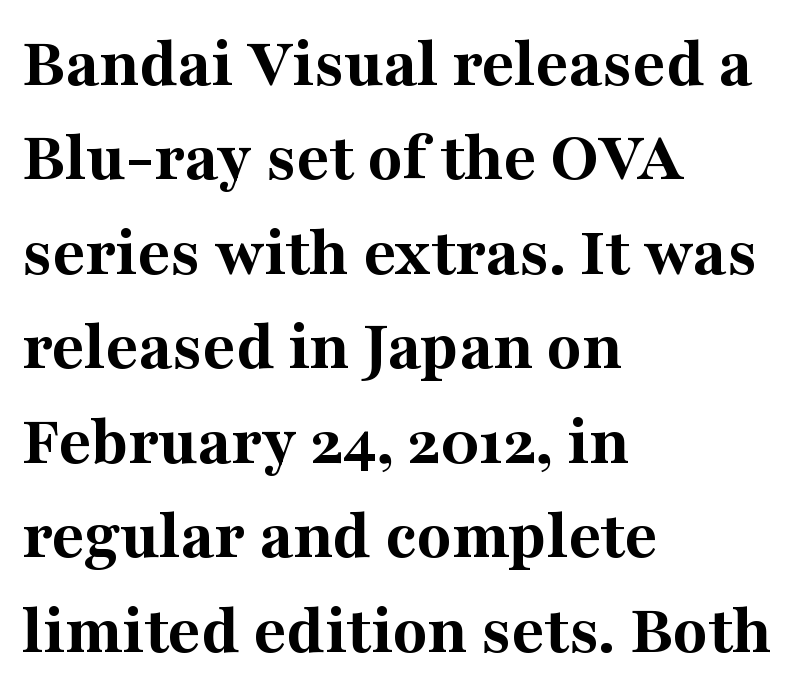
The image shows 71 px bold serif type, upright; set left-aligned, normal line spacing (1.33x), normal letter spacing, not underlined; medium stroke contrast and a medium x-height.
